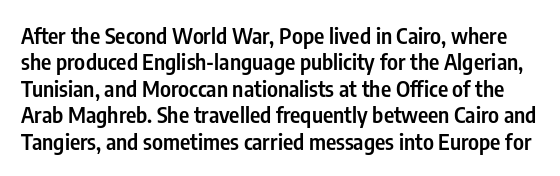
{"italic": "no", "bold": "semi", "underline": "no", "line_spacing_ratio": 1.2, "letter_spacing": "normal", "letter_spacing_em": 0.0, "glyph_px": 22}
